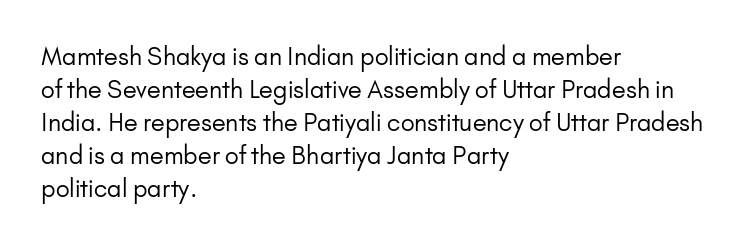
These lines stack with their left ends in a neat column. Letters rest on an invisible, unmarked baseline. The lines sit at an ordinary, default distance from one another. The type sits square on the baseline with zero lean. No letter is thick-stroked: the sample isn't bold. Default kerning and tracking; the words read as compact shapes.
